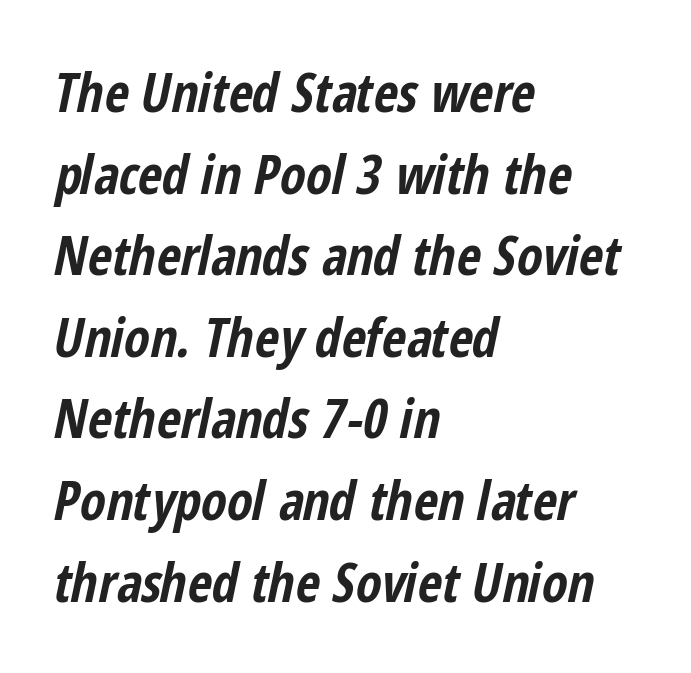
{"italic": "yes", "lean": "right", "slant_degrees": 12, "bold": "yes", "weight": "bold", "width": "condensed", "stroke_contrast": "low", "x_height": "medium", "monospaced": "no", "underline": "no", "align": "left", "line_spacing": "normal", "line_spacing_ratio": 1.54, "letter_spacing": "normal", "letter_spacing_em": 0.0, "glyph_px": 53}
